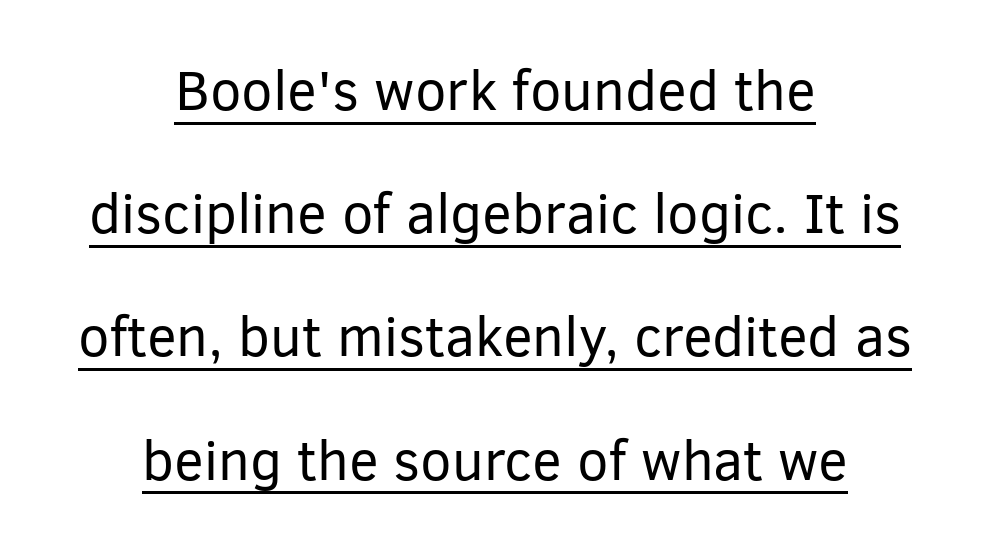
The image shows 56 px regular-weight sans-serif type, upright; set centered, loose line spacing (2.2x), normal letter spacing, underlined; low stroke contrast and a medium x-height.
